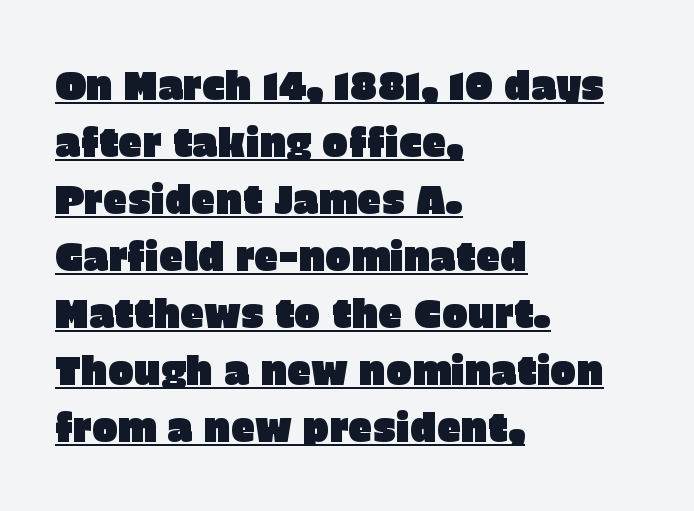
The image shows 39 px sans-serif type, upright; set left-aligned, normal line spacing (1.46x), normal letter spacing, underlined; low stroke contrast and a large x-height.
